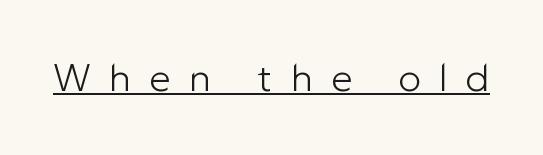
Q: Is the text bold? A: No.
Q: Is the text italic (slanted)? A: No, it is upright.
Q: Is the typeface a serif or a sans-serif typeface? A: Sans-serif.
Q: Is the text underlined? A: Yes.
Q: Is the spacing between letters normal or unusually wide? A: Unusually wide.
Q: Width (condensed, normal, or wide)? A: Normal.
Q: Stroke contrast? A: Low.
Q: x-height? A: Medium.
Q: Monospaced? A: No.
